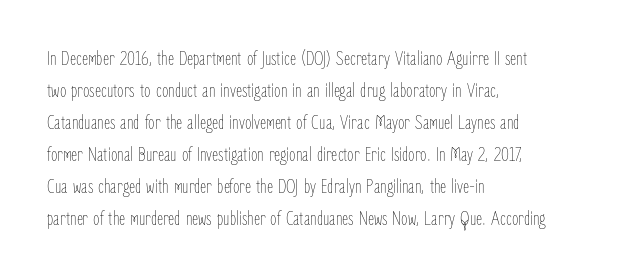
The image shows 21 px text type, upright; set left-aligned, normal line spacing (1.52x), normal letter spacing, not underlined.
